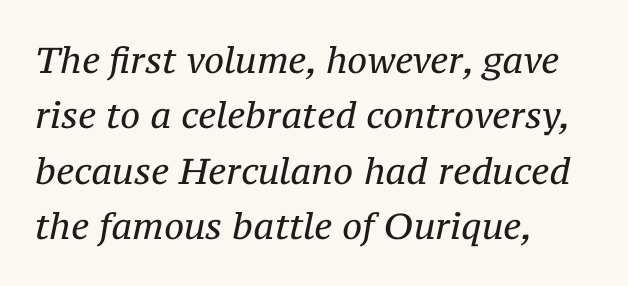
Line starts are locked; line ends wander. Vertically, the passage feels balanced, rows spaced as you'd expect. The horizontal fit of the characters is conventional and even. Look at the bottom of the vertical strokes: they flare into serifs here. This rendering features lettering with no underline.
